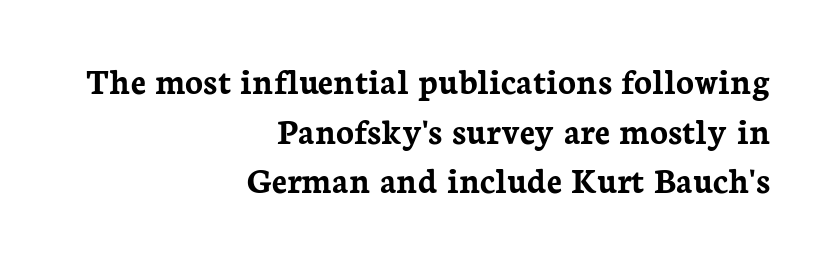
{"serif": "yes", "italic": "no", "bold": "yes", "weight": "semibold", "width": "normal", "stroke_contrast": "low", "x_height": "medium", "monospaced": "no", "underline": "no", "align": "right", "line_spacing": "normal", "line_spacing_ratio": 1.34, "letter_spacing": "normal", "letter_spacing_em": 0.0, "glyph_px": 37}
